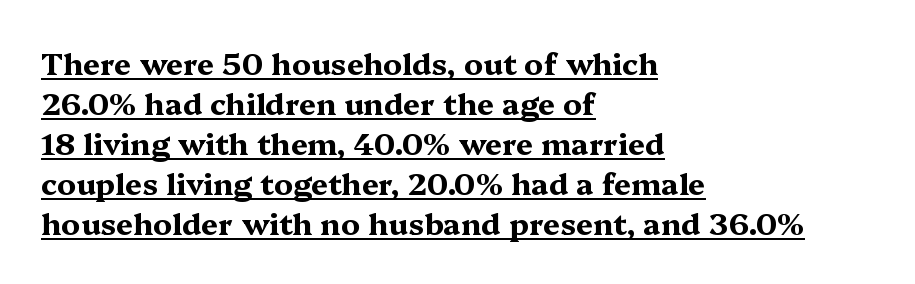
Q: Is the text bold? A: Yes.
Q: Is the text italic (slanted)? A: No, it is upright.
Q: Is the typeface a serif or a sans-serif typeface? A: Serif.
Q: Is the text underlined? A: Yes.
Q: How is the paragraph aligned? A: Left-aligned.
Q: Is the spacing between letters normal or unusually wide? A: Normal.
Q: Is the spacing between lines tight, normal or loose? A: Normal.
Q: Width (condensed, normal, or wide)? A: Wide.
Q: Stroke contrast? A: Medium.
Q: x-height? A: Medium.
Q: Monospaced? A: No.
